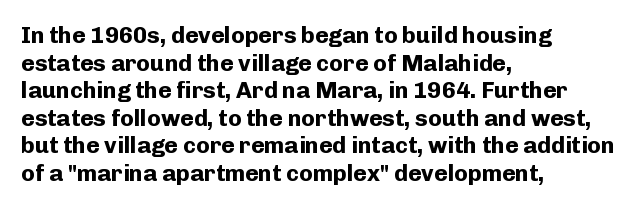
Q: Is the text bold? A: Yes.
Q: Is the text italic (slanted)? A: No, it is upright.
Q: Is the text underlined? A: No.
Q: How is the paragraph aligned? A: Left-aligned.
Q: Is the spacing between letters normal or unusually wide? A: Normal.
